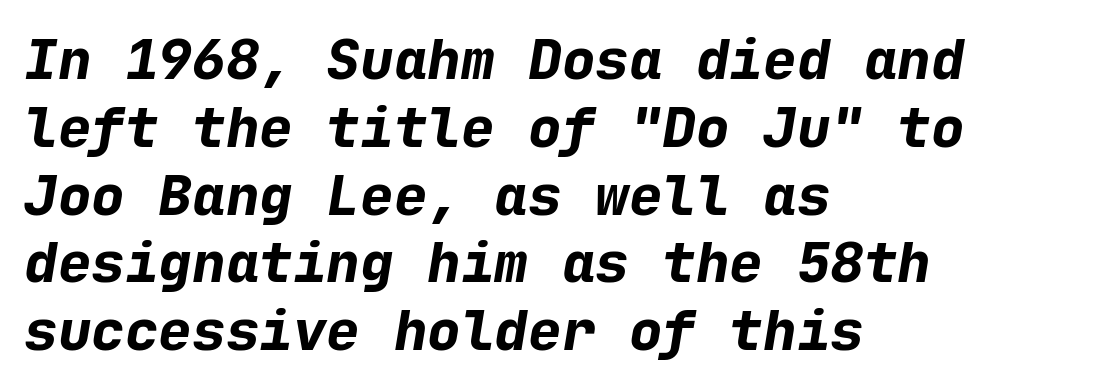
The image shows 56 px bold type, italic (leaning right), monospaced; set left-aligned, line spacing 1.21x, normal letter spacing, not underlined; low stroke contrast and a medium x-height.
